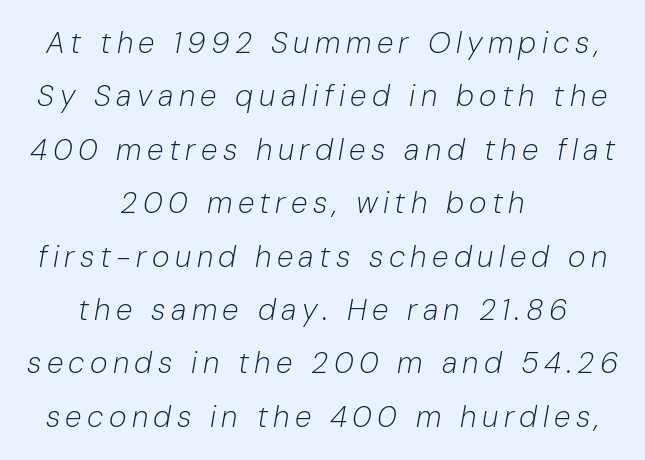
An italicized treatment has been applied to the whole sample. No extra ink here — the face is not bold. Bare-footed words on every line. This rendering uses center alignment, leaving both contours irregular but symmetric. Looks like regular typesetting: each glyph gets only the width it needs.
